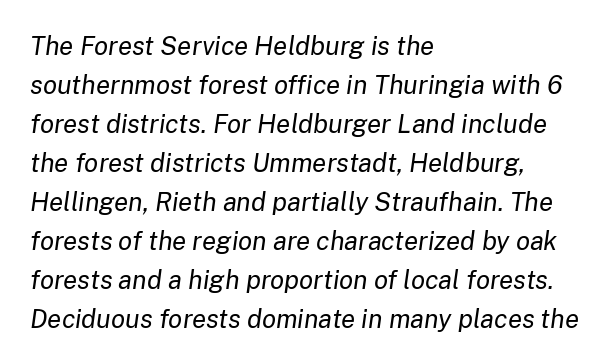
Just letters on the line, the space beneath them empty. The passage shown has conventional tracking throughout. Weight: regular or lighter. The space between consecutive lines is moderate.
